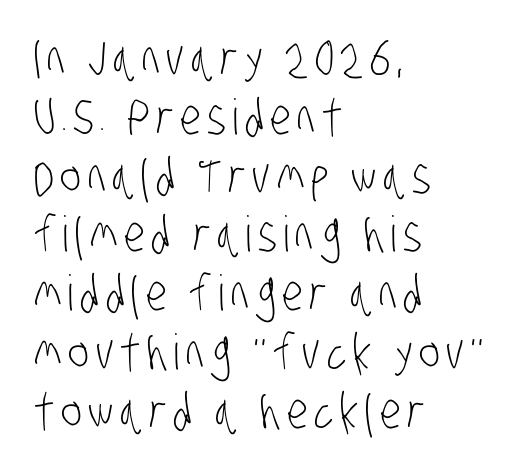
The image shows 49 px light, condensed sans-serif type; set left-aligned, line spacing 1.2x, not underlined; low stroke contrast and a large x-height.
